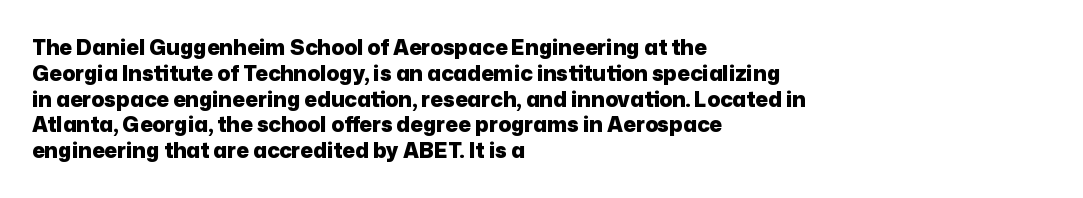
Q: Is the text bold? A: Yes.
Q: Is the text italic (slanted)? A: No, it is upright.
Q: Is the text underlined? A: No.
Q: How is the paragraph aligned? A: Left-aligned.
Q: Is the spacing between letters normal or unusually wide? A: Normal.
